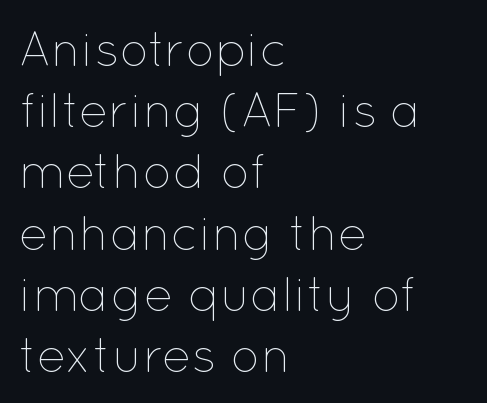
Q: Is the text bold? A: No.
Q: Is the text italic (slanted)? A: No, it is upright.
Q: Is the text underlined? A: No.
Q: How is the paragraph aligned? A: Left-aligned.
Q: Is the spacing between letters normal or unusually wide? A: Normal.
Q: Is the spacing between lines tight, normal or loose? A: Normal.
Q: Width (condensed, normal, or wide)? A: Normal.
Q: Stroke contrast? A: Low.
Q: x-height? A: Medium.
Q: Monospaced? A: No.
